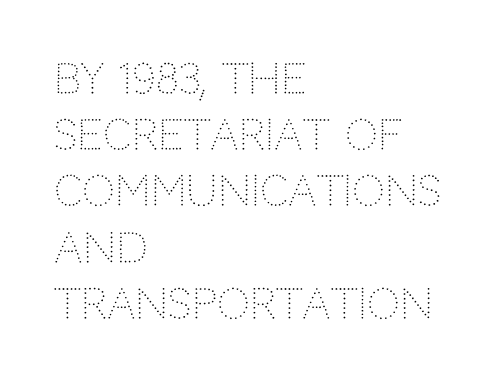
Line beginnings align vertically; line endings do not. Honestly, the letter spacing is just normal — you wouldn't notice it. Is this a sans? Yes — the strokes have no serifs. No italicization has been applied; the sample stays upright. You could not count columns in this text — the font is proportionally spaced. Is the stroke heavy? The answer is a plain regular-or-lighter.
